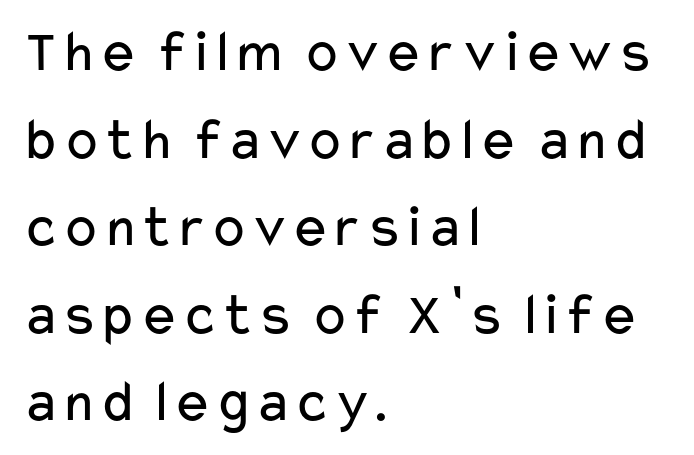
{"serif": "no", "italic": "no", "bold": "no", "weight": "regular", "width": "wide", "stroke_contrast": "low", "x_height": "medium", "monospaced": "no", "underline": "no", "align": "left", "line_spacing": "normal", "line_spacing_ratio": 1.46, "letter_spacing": "normal", "letter_spacing_em": 0.0, "glyph_px": 60}
